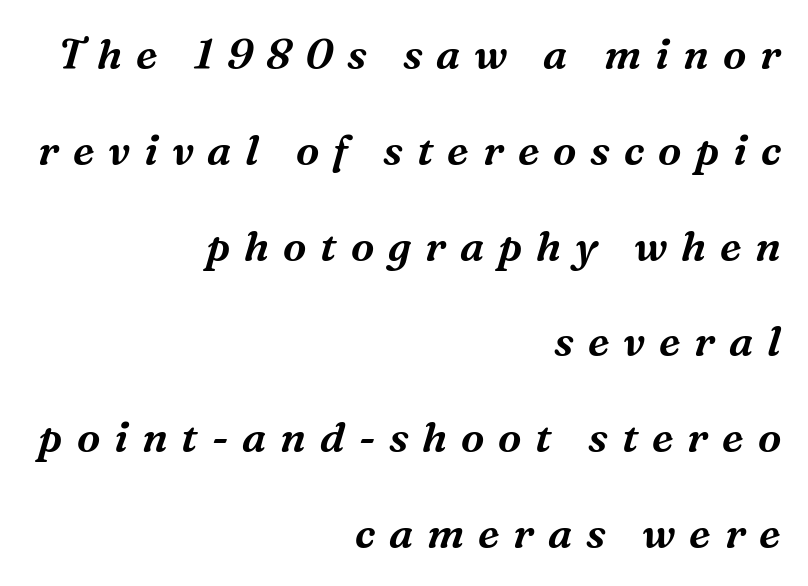
A flush-right, rag-left setting is used for this passage. Unmarked baselines from the first word to the last. Type style note: has serifs. What stands out about the letter spacing? Its width — letters are far apart. The rendering applies a slant to the glyphs.
